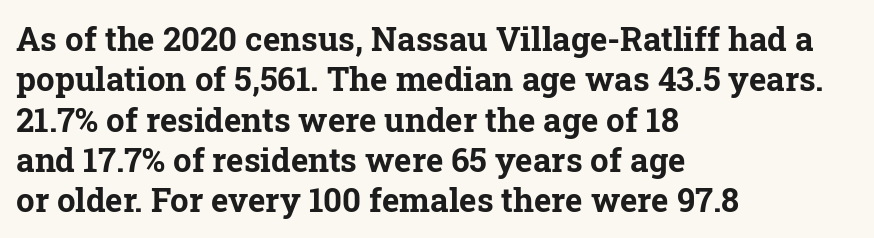
The font's upright variant was chosen for this text. Which margin do the lines hug? The left one — the right edge is uneven. Each word holds together tightly as a unit, with standard inter-letter gaps. Note the varied advance widths — an 'i' is clearly narrower than an 'm'.
